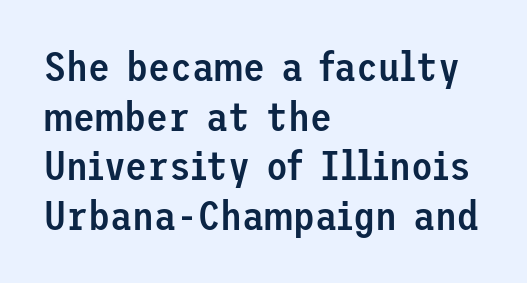
{"serif": "no", "italic": "no", "bold": "semi", "weight": "semibold", "width": "normal", "stroke_contrast": "low", "x_height": "medium", "underline": "no", "align": "left", "line_spacing_ratio": 1.24, "letter_spacing": "normal", "letter_spacing_em": 0.0, "glyph_px": 40}
